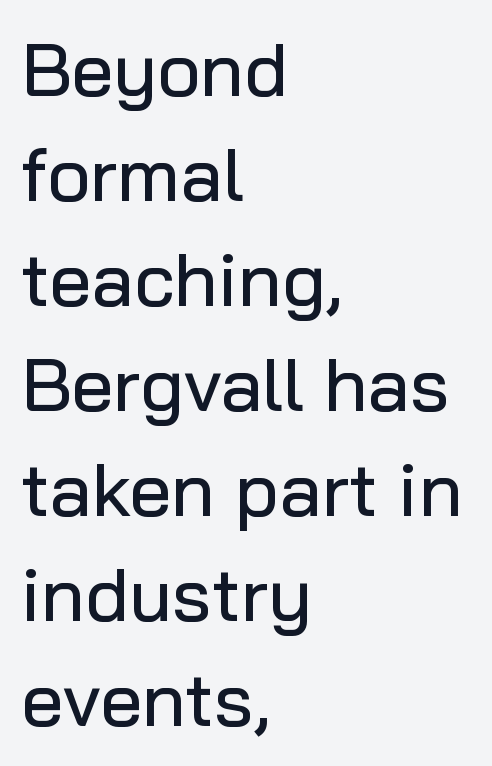
Q: Is the text italic (slanted)? A: No, it is upright.
Q: Is the typeface a serif or a sans-serif typeface? A: Sans-serif.
Q: Is the text underlined? A: No.
Q: How is the paragraph aligned? A: Left-aligned.
Q: Is the spacing between letters normal or unusually wide? A: Normal.
Q: Is the spacing between lines tight, normal or loose? A: Normal.
Q: Width (condensed, normal, or wide)? A: Normal.
Q: Stroke contrast? A: Low.
Q: x-height? A: Medium.
Q: Monospaced? A: No.
